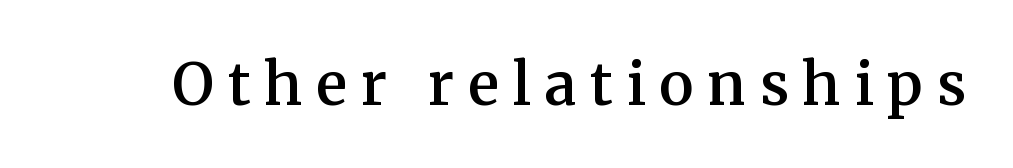
Q: Is the text bold? A: Semi-bold.
Q: Is the text italic (slanted)? A: No, it is upright.
Q: Is the typeface a serif or a sans-serif typeface? A: Serif.
Q: Is the text underlined? A: No.
Q: Is the spacing between letters normal or unusually wide? A: Unusually wide.
Q: Width (condensed, normal, or wide)? A: Normal.
Q: Stroke contrast? A: Medium.
Q: x-height? A: Medium.
Q: Monospaced? A: No.
